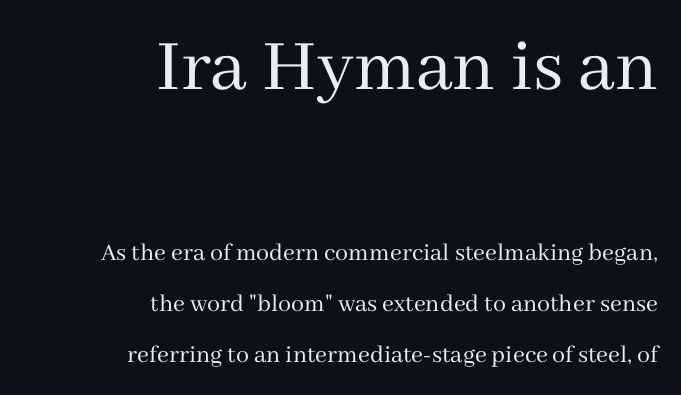
{"serif": "yes", "italic": "no", "bold": "no", "weight": "regular", "width": "normal", "stroke_contrast": "medium", "x_height": "medium", "monospaced": "no", "underline": "no", "align": "right", "line_spacing": "loose", "line_spacing_ratio": 1.96, "letter_spacing": "normal", "letter_spacing_em": 0.0, "larger_block": "first", "size_ratio": 3.0, "glyph_px": 78}
